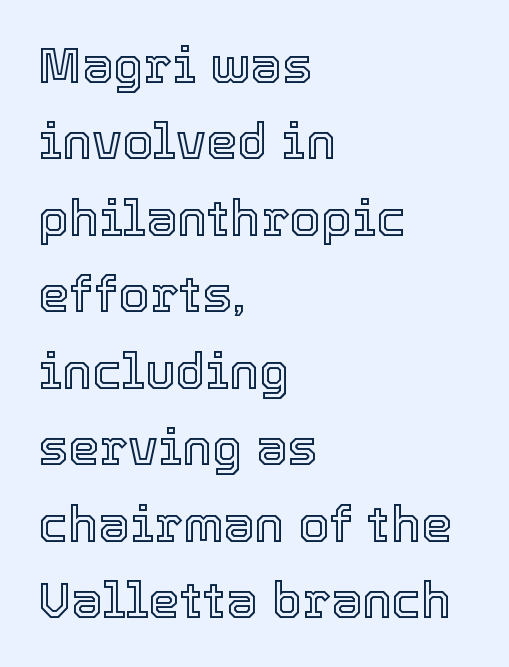
Q: Is the text italic (slanted)? A: No, it is upright.
Q: Is the text underlined? A: No.
Q: How is the paragraph aligned? A: Left-aligned.
Q: Is the spacing between letters normal or unusually wide? A: Normal.
Q: Is the spacing between lines tight, normal or loose? A: Normal.
Q: Width (condensed, normal, or wide)? A: Normal.
Q: x-height? A: Medium.
Q: Monospaced? A: No.
